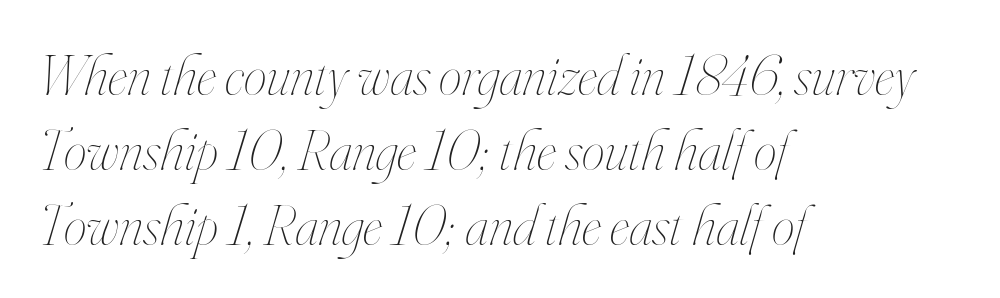
{"italic": "yes", "lean": "right", "slant_degrees": 16, "bold": "no", "weight": "thin", "width": "condensed", "stroke_contrast": "high", "x_height": "small", "monospaced": "no", "underline": "no", "align": "left", "line_spacing": "normal", "line_spacing_ratio": 1.29, "letter_spacing": "normal", "letter_spacing_em": 0.0, "glyph_px": 58}
